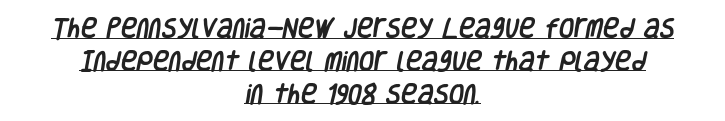
Q: Is the text underlined? A: Yes.
Q: How is the paragraph aligned? A: Centered.
Q: Is the spacing between letters normal or unusually wide? A: Normal.
Q: Is the spacing between lines tight, normal or loose? A: Normal.
